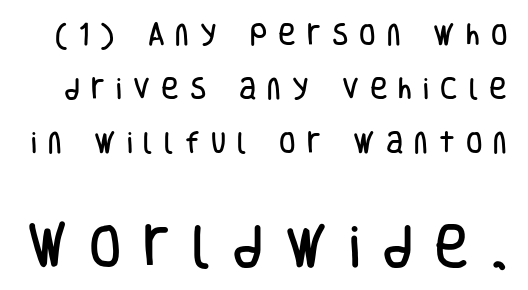
The image shows 47 px condensed sans-serif type, upright; set loose line spacing (2.25x), unusually wide letter spacing (+0.46 em), not underlined; the second (bottom) block is 1.96x larger; low stroke contrast and a large x-height.
